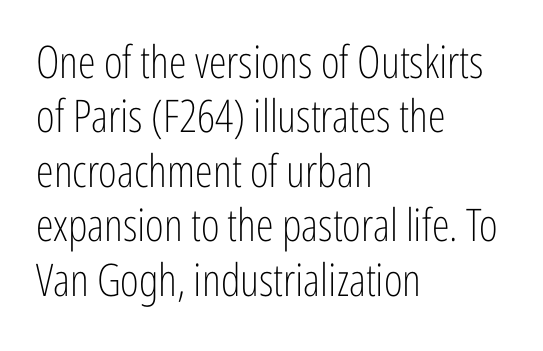
{"serif": "no", "italic": "no", "bold": "no", "weight": "light", "width": "condensed", "stroke_contrast": "low", "x_height": "medium", "monospaced": "no", "underline": "no", "align": "left", "line_spacing_ratio": 1.21, "letter_spacing": "normal", "letter_spacing_em": 0.0, "glyph_px": 45}
